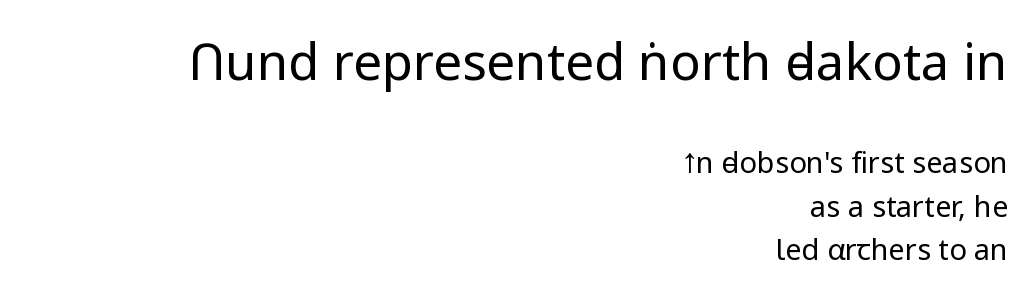
The image shows 51 px regular-weight sans-serif type, upright; set right-aligned, normal line spacing (1.5x), normal letter spacing, not underlined; the first (top) block is 1.76x larger; low stroke contrast and a medium x-height.
